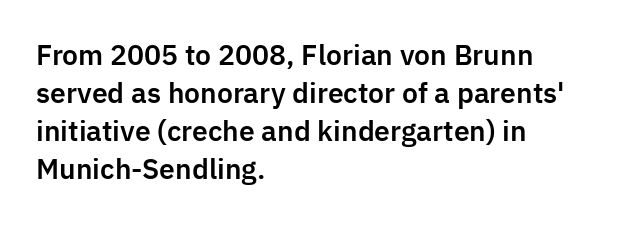
Q: Is the text italic (slanted)? A: No, it is upright.
Q: Is the text underlined? A: No.
Q: How is the paragraph aligned? A: Left-aligned.
Q: Is the spacing between letters normal or unusually wide? A: Normal.
Q: Is the spacing between lines tight, normal or loose? A: Normal.
